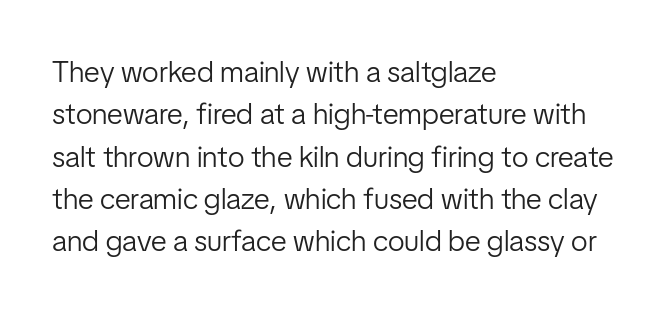
Decoration check: the copy has no underline. It's the straight-up-and-down kind of type. The font sits on the lighter half of the weight spectrum, regular included. A normal amount of white space separates one row of letters from the next. The text block is weighted toward the left margin, trailing off unevenly rightward.
